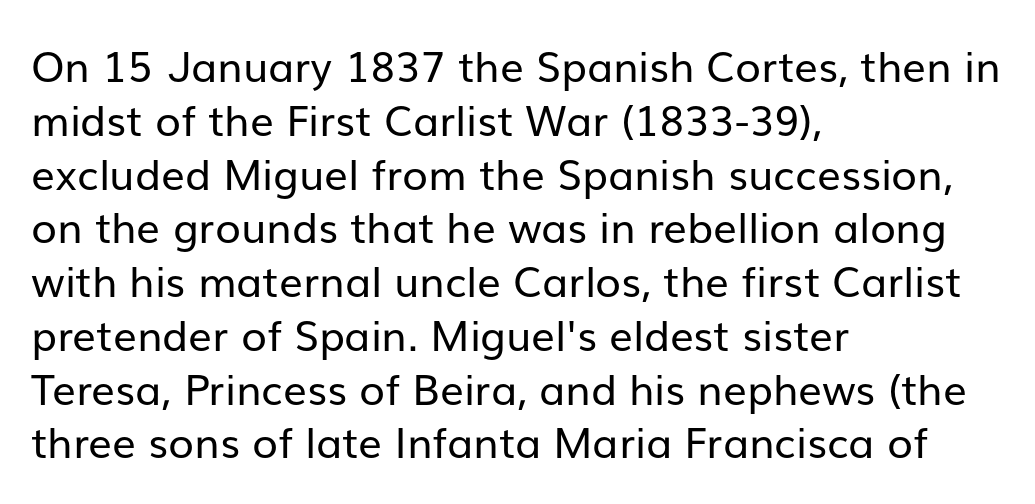
{"serif": "no", "italic": "no", "bold": "no", "weight": "regular", "width": "normal", "stroke_contrast": "low", "x_height": "medium", "monospaced": "no", "underline": "no", "align": "left", "line_spacing": "normal", "line_spacing_ratio": 1.28, "letter_spacing": "normal", "letter_spacing_em": 0.0, "glyph_px": 42}
